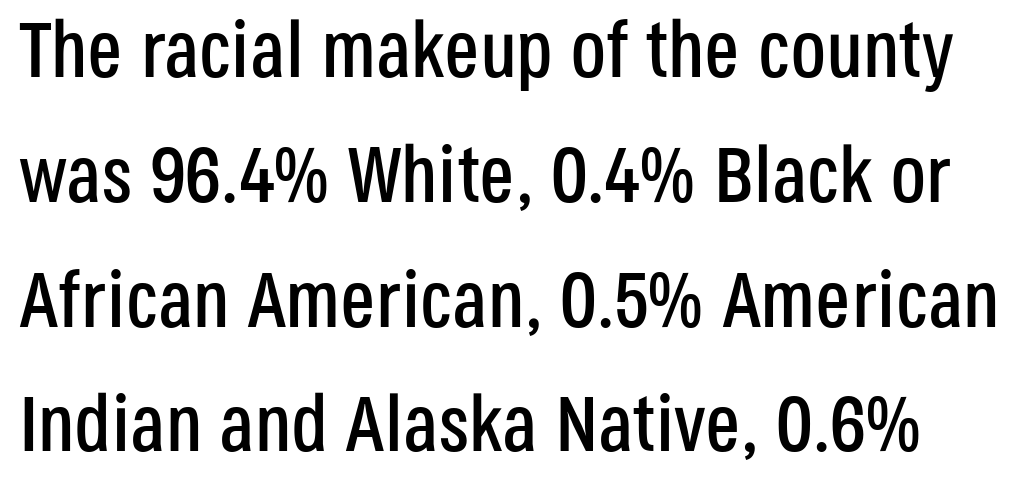
Q: Is the text italic (slanted)? A: No, it is upright.
Q: Is the typeface a serif or a sans-serif typeface? A: Sans-serif.
Q: Is the text underlined? A: No.
Q: Is the spacing between letters normal or unusually wide? A: Normal.
Q: Is the spacing between lines tight, normal or loose? A: Normal.
Q: Width (condensed, normal, or wide)? A: Condensed.
Q: Stroke contrast? A: Low.
Q: x-height? A: Large.
Q: Monospaced? A: No.
